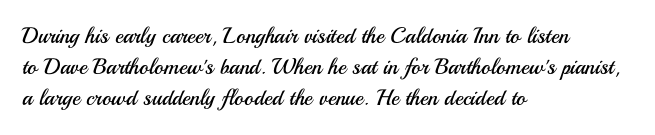
Q: Is the text bold? A: No.
Q: Is the text italic (slanted)? A: Yes.
Q: Is the text underlined? A: No.
Q: How is the paragraph aligned? A: Left-aligned.
Q: Is the spacing between letters normal or unusually wide? A: Normal.
Q: Is the spacing between lines tight, normal or loose? A: Normal.
